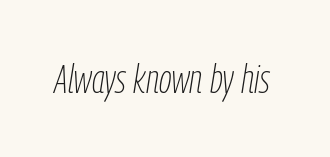
Q: Is the text bold? A: No.
Q: Is the text italic (slanted)? A: Yes, it leans right by about 9 degrees.
Q: Is the text underlined? A: No.
Q: Is the spacing between letters normal or unusually wide? A: Normal.
Q: Width (condensed, normal, or wide)? A: Condensed.
Q: Stroke contrast? A: Low.
Q: x-height? A: Medium.
Q: Monospaced? A: No.
